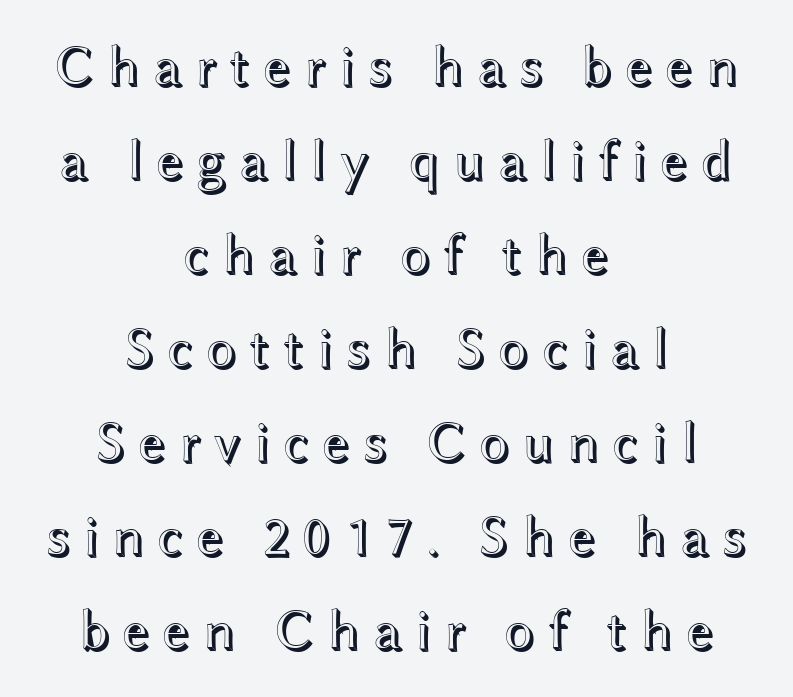
{"italic": "no", "width": "wide", "x_height": "medium", "monospaced": "no", "underline": "no", "align": "center", "line_spacing": "normal", "line_spacing_ratio": 1.65, "letter_spacing": "wide", "letter_spacing_em": 0.2, "glyph_px": 57}
